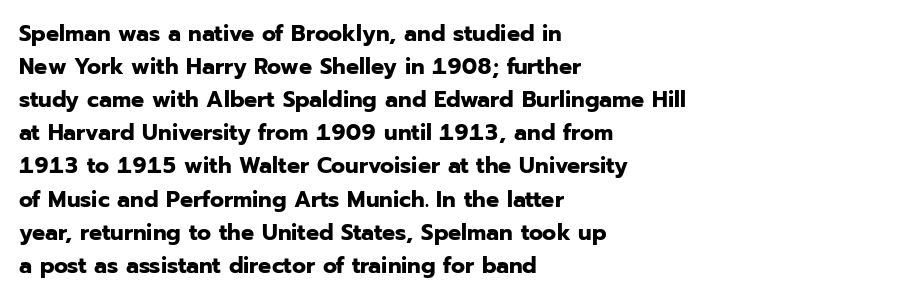
The image shows 23 px bold type, upright; set left-aligned, normal line spacing (1.44x), normal letter spacing, not underlined.
